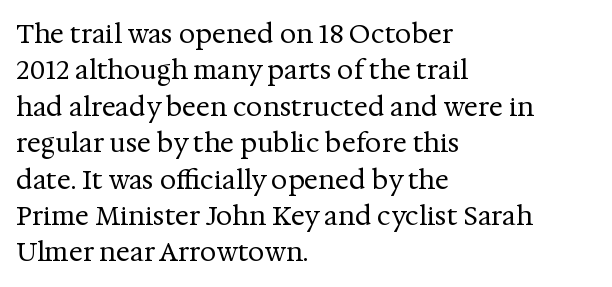
Short and long lines alike share a common starting point at left. The typeface has the unassuming heft of standard copy or less. Is the letter spacing exaggerated? No — it looks like the ordinary default. Has an underline been added? It has not. Posture: vertical.
